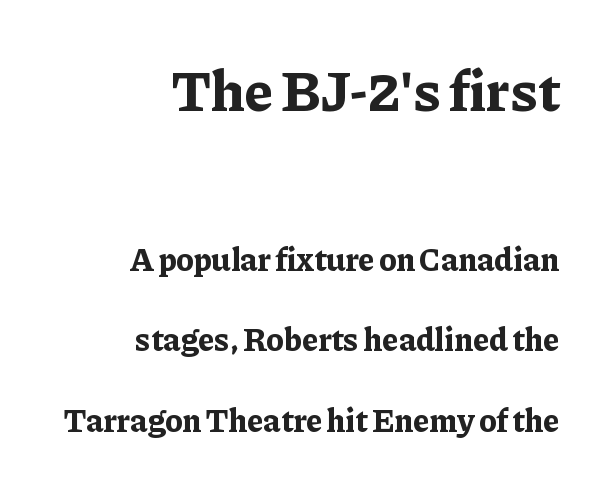
Teacher's note: observe the even right margin — that is flush-right alignment. The line texture is even and compact thanks to regular tracking. Examine the stroke ends and you'll spot serifs. Anything drawn beneath the words? Only blank space. This is roman type, the default non-slanted kind.
